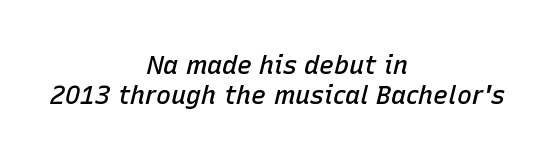
Q: Is the text bold? A: Semi-bold.
Q: Is the text italic (slanted)? A: Yes, it leans right by about 15 degrees.
Q: Is the text underlined? A: No.
Q: How is the paragraph aligned? A: Centered.
Q: Is the spacing between letters normal or unusually wide? A: Normal.
